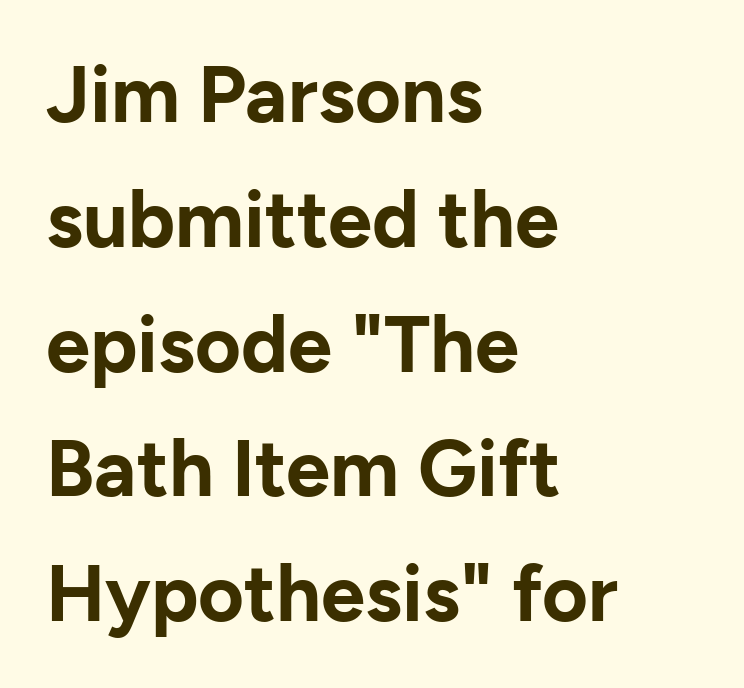
Q: Is the text bold? A: Yes.
Q: Is the text italic (slanted)? A: No, it is upright.
Q: Is the typeface a serif or a sans-serif typeface? A: Sans-serif.
Q: Is the text underlined? A: No.
Q: How is the paragraph aligned? A: Left-aligned.
Q: Is the spacing between letters normal or unusually wide? A: Normal.
Q: Is the spacing between lines tight, normal or loose? A: Normal.
Q: Width (condensed, normal, or wide)? A: Normal.
Q: Stroke contrast? A: Low.
Q: x-height? A: Medium.
Q: Monospaced? A: No.
